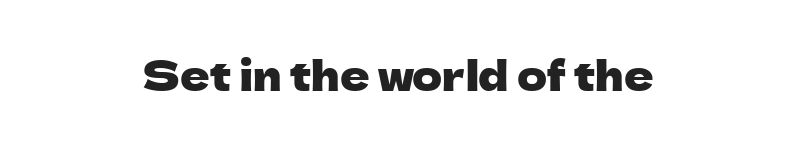
Both edges are ragged and mirror each other, which tells us the setting is centered. Rendered with straight, roman letterforms. Each letter keeps its own natural width here, so spacing adapts to shape. This rendering leaves character spacing at its baseline value.
